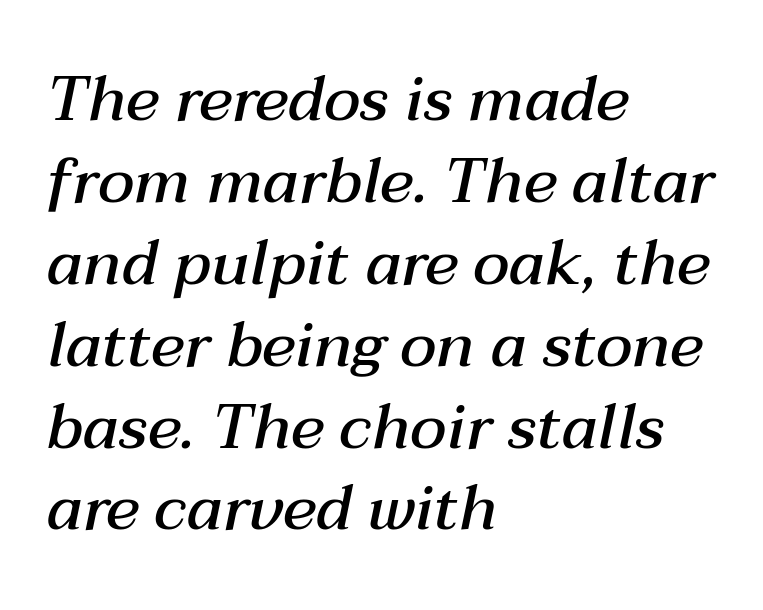
{"italic": "yes", "lean": "right", "slant_degrees": 12, "bold": "semi", "weight": "semibold", "width": "normal", "stroke_contrast": "medium", "x_height": "medium", "monospaced": "no", "underline": "no", "align": "left", "line_spacing": "normal", "line_spacing_ratio": 1.3, "letter_spacing": "normal", "letter_spacing_em": 0.0, "glyph_px": 63}
